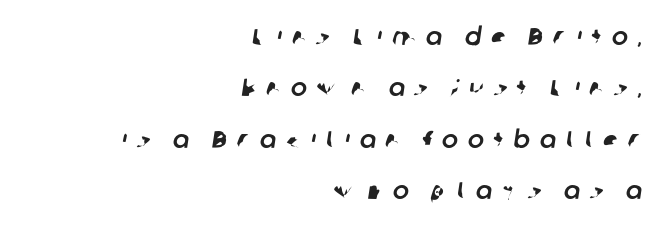
The image shows 24 px text type; set right-aligned, loose line spacing (2.14x), unusually wide letter spacing (+0.41 em), not underlined.
